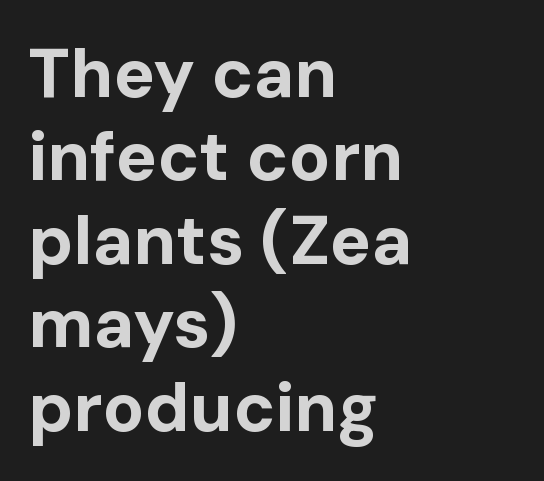
Q: Is the text bold? A: Yes.
Q: Is the text italic (slanted)? A: No, it is upright.
Q: Is the typeface a serif or a sans-serif typeface? A: Sans-serif.
Q: Is the text underlined? A: No.
Q: How is the paragraph aligned? A: Left-aligned.
Q: Is the spacing between letters normal or unusually wide? A: Normal.
Q: Width (condensed, normal, or wide)? A: Normal.
Q: Stroke contrast? A: Low.
Q: x-height? A: Medium.
Q: Monospaced? A: No.
